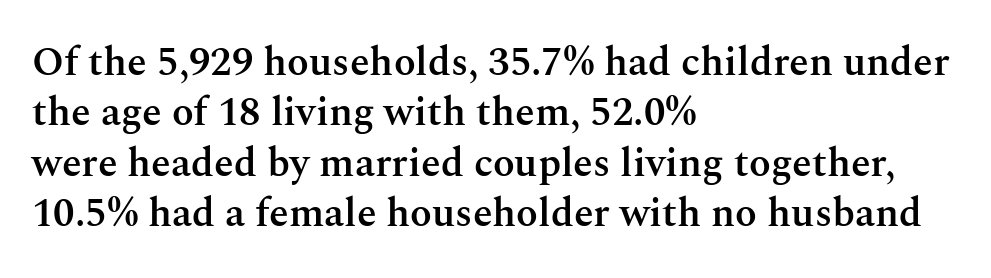
{"serif": "yes", "italic": "no", "bold": "semi", "weight": "semibold", "width": "normal", "stroke_contrast": "medium", "x_height": "medium", "monospaced": "no", "underline": "no", "align": "left", "line_spacing": "normal", "line_spacing_ratio": 1.26, "letter_spacing": "normal", "letter_spacing_em": 0.0, "glyph_px": 40}
